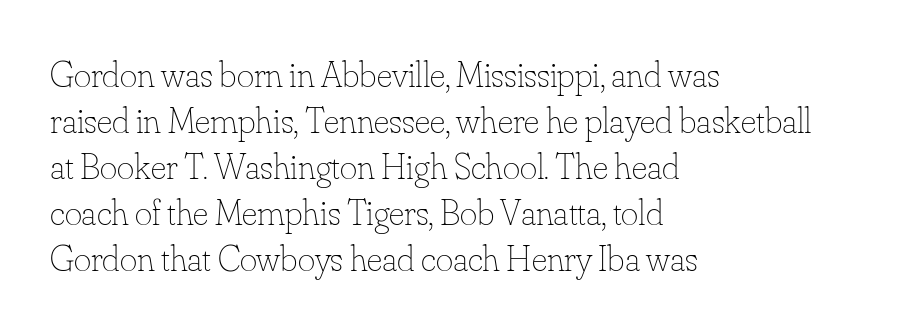
{"italic": "no", "bold": "no", "weight": "thin", "width": "normal", "stroke_contrast": "low", "x_height": "small", "monospaced": "no", "underline": "no", "align": "left", "line_spacing_ratio": 1.24, "letter_spacing": "normal", "letter_spacing_em": 0.0, "glyph_px": 37}
